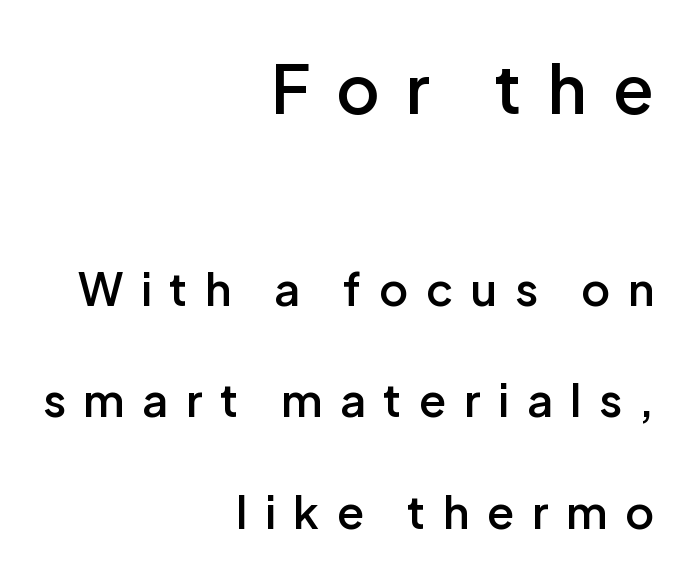
Observe the wide spacing: letters keep a clear distance from each other. The rendering shrinks the type as you move from the upper chunk to the lower. Clear beneath every line of the passage. The rendering anchors every line to the right-hand side.
